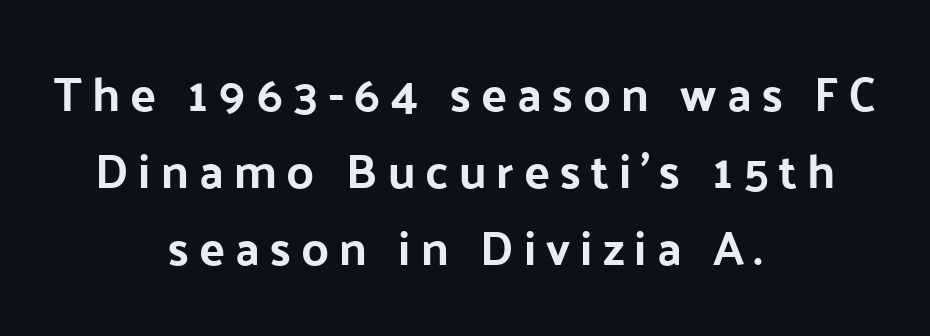
The image shows 48 px sans-serif type, upright; set centered, normal line spacing (1.6x), unusually wide letter spacing (+0.21 em), not underlined; low stroke contrast and a medium x-height.
